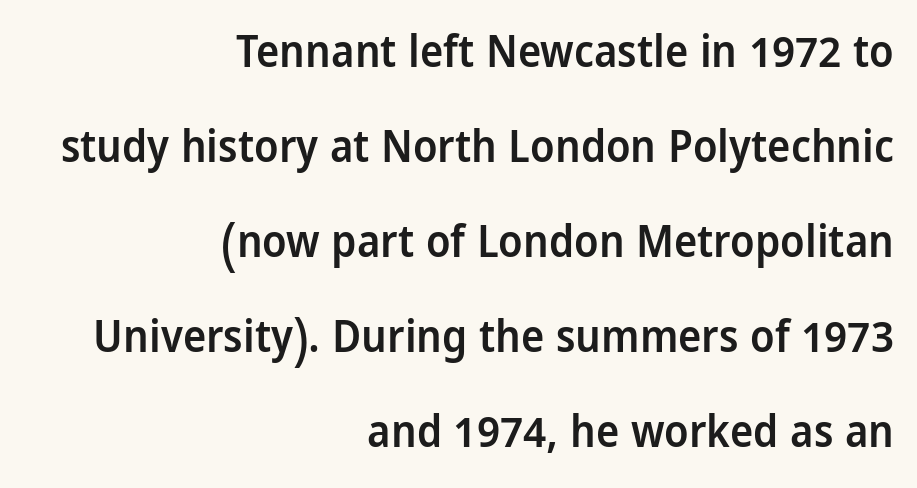
Caption: semibold face, moderately heavy strokes. This block would shrink considerably if given ordinary leading; it's expanded now. Ordinary non-slanted type is in use. A student would call this right alignment; a typographer would say flush right, rag left.
